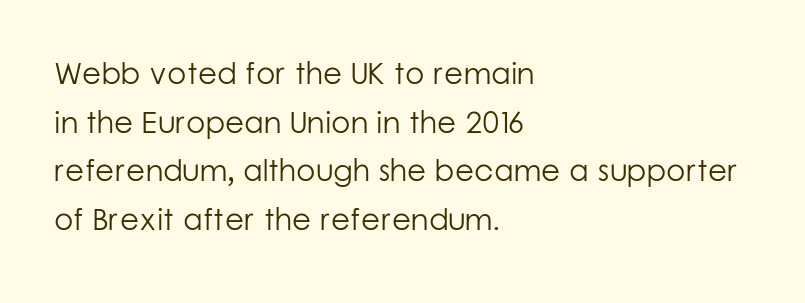
{"serif": "no", "italic": "no", "bold": "no", "weight": "light", "width": "normal", "stroke_contrast": "low", "x_height": "medium", "monospaced": "no", "underline": "no", "align": "left", "line_spacing": "normal", "line_spacing_ratio": 1.57, "letter_spacing": "normal", "letter_spacing_em": 0.0, "glyph_px": 31}
